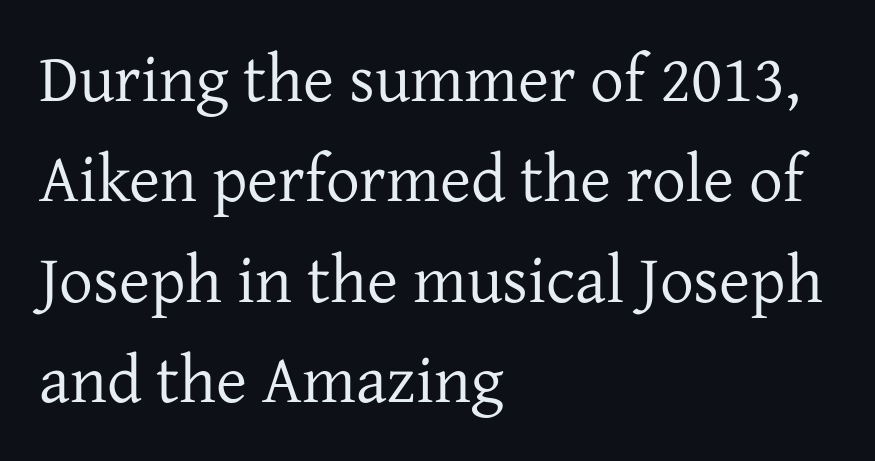
Q: Is the text bold? A: No.
Q: Is the text italic (slanted)? A: No, it is upright.
Q: Is the typeface a serif or a sans-serif typeface? A: Serif.
Q: Is the text underlined? A: No.
Q: How is the paragraph aligned? A: Left-aligned.
Q: Is the spacing between letters normal or unusually wide? A: Normal.
Q: Is the spacing between lines tight, normal or loose? A: Normal.
Q: Width (condensed, normal, or wide)? A: Normal.
Q: Stroke contrast? A: Low.
Q: x-height? A: Medium.
Q: Monospaced? A: No.
